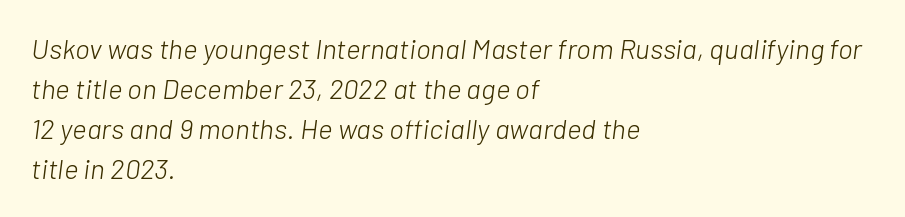
Horizontally, the lines are justified to the leading edge only. On a weight scale, this lands at 450 or below. A typesetter would call this zero additional tracking. Character widths vary here, with narrow letters taking less room than wide ones.
